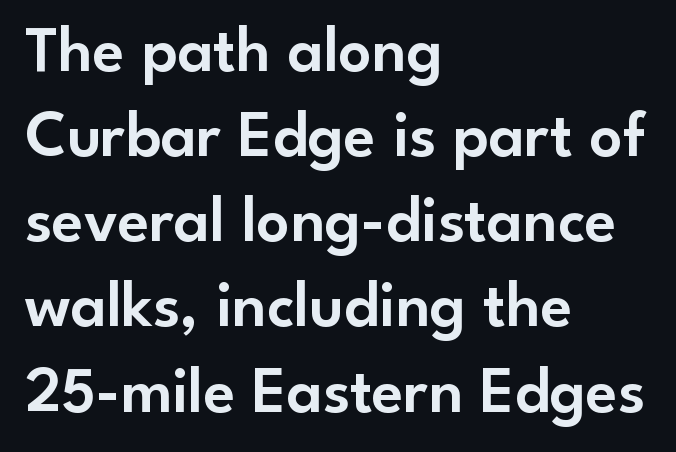
Q: Is the text italic (slanted)? A: No, it is upright.
Q: Is the typeface a serif or a sans-serif typeface? A: Sans-serif.
Q: Is the text underlined? A: No.
Q: How is the paragraph aligned? A: Left-aligned.
Q: Is the spacing between letters normal or unusually wide? A: Normal.
Q: Is the spacing between lines tight, normal or loose? A: Normal.
Q: Width (condensed, normal, or wide)? A: Normal.
Q: Stroke contrast? A: Low.
Q: x-height? A: Small.
Q: Monospaced? A: No.
